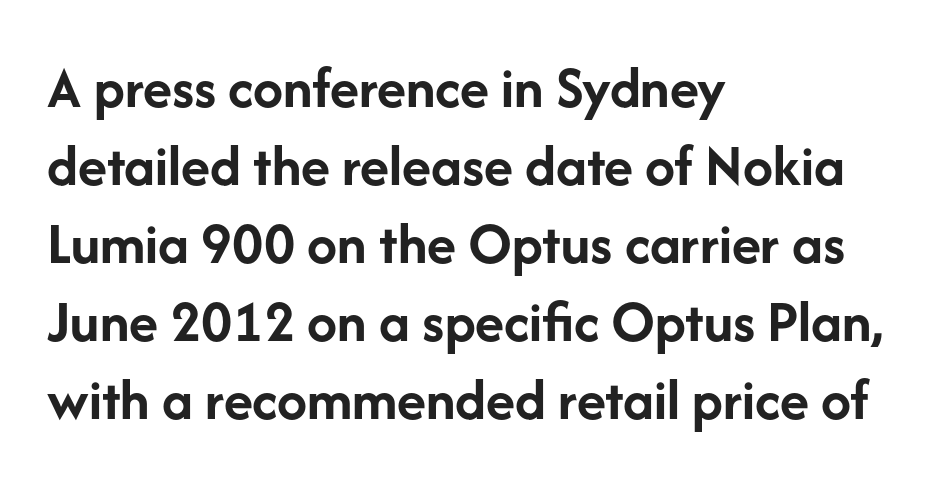
The image shows 60 px semibold sans-serif type, upright; set left-aligned, normal line spacing (1.3x), normal letter spacing, not underlined; low stroke contrast and a medium x-height.
